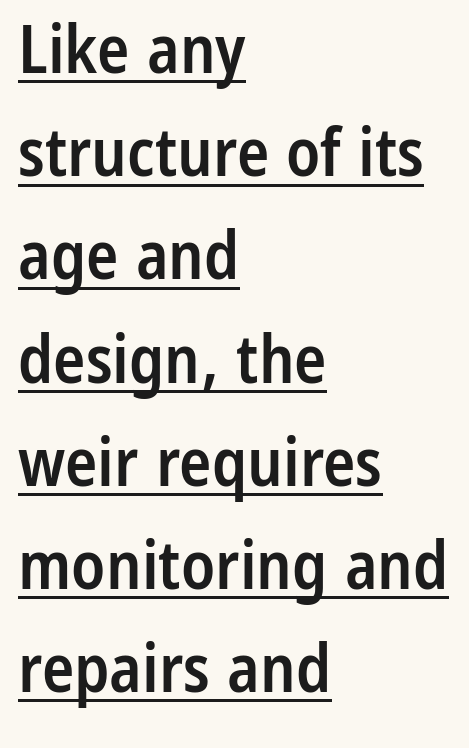
{"serif": "no", "italic": "no", "bold": "semi", "weight": "semibold", "width": "condensed", "stroke_contrast": "low", "x_height": "medium", "monospaced": "no", "underline": "yes", "align": "left", "line_spacing": "normal", "line_spacing_ratio": 1.54, "letter_spacing": "normal", "letter_spacing_em": 0.0, "glyph_px": 67}
